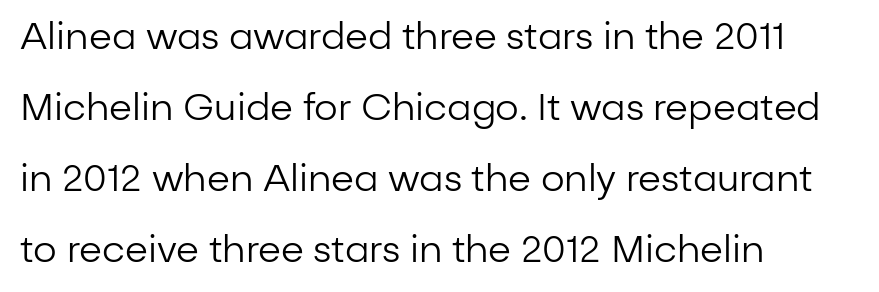
{"serif": "no", "italic": "no", "bold": "no", "weight": "regular", "width": "normal", "stroke_contrast": "low", "x_height": "medium", "monospaced": "no", "underline": "no", "align": "left", "line_spacing": "loose", "line_spacing_ratio": 1.92, "letter_spacing": "normal", "letter_spacing_em": 0.0, "glyph_px": 37}
